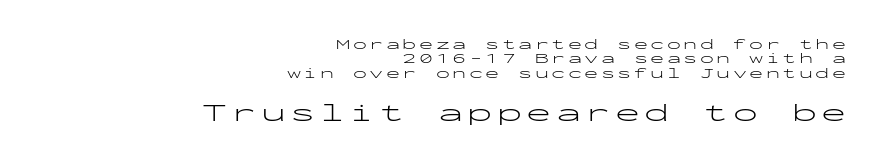
{"italic": "no", "bold": "no", "underline": "no", "align": "right", "line_spacing": "tight", "line_spacing_ratio": 1.03, "larger_block": "second", "size_ratio": 1.79, "glyph_px": 25}
